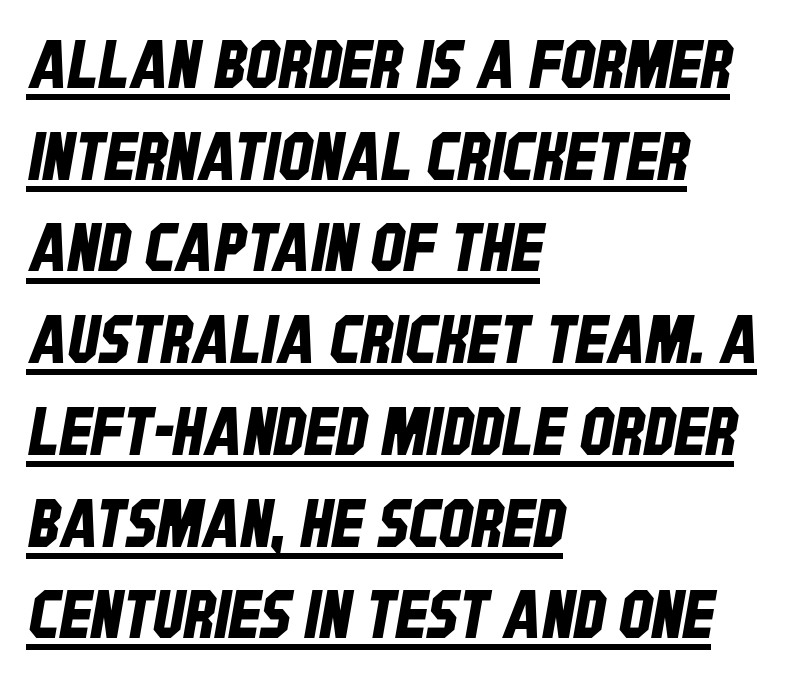
The type family on display is of the sans-serif kind. Spacing verdict: proportional, widths tailored to each character. The glyphs are accompanied by a horizontal stroke just below them. Short note: letters normally spaced. A normal amount of white space separates one row of letters from the next. Each line starts at the same left margin while the right side varies.
